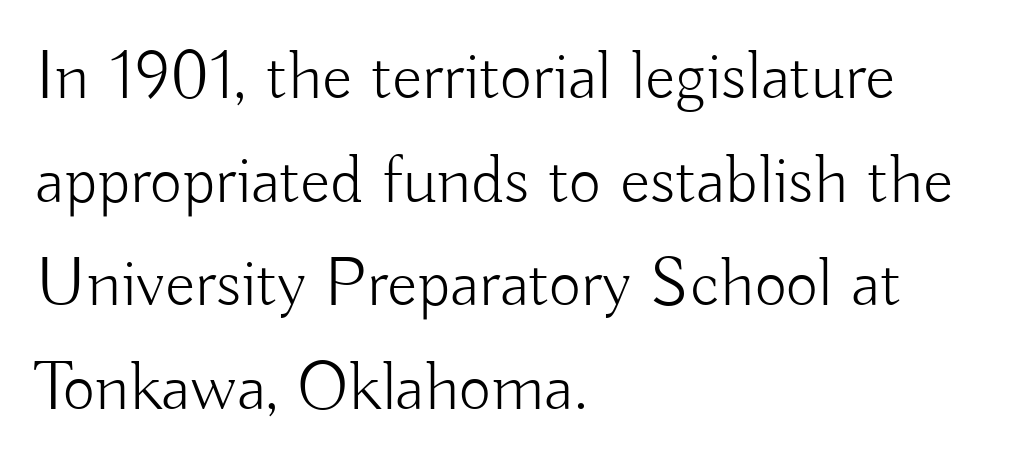
{"serif": "no", "italic": "no", "bold": "no", "weight": "light", "width": "normal", "stroke_contrast": "low", "x_height": "small", "monospaced": "no", "underline": "no", "align": "left", "line_spacing": "normal", "line_spacing_ratio": 1.48, "letter_spacing": "normal", "letter_spacing_em": 0.0, "glyph_px": 70}
